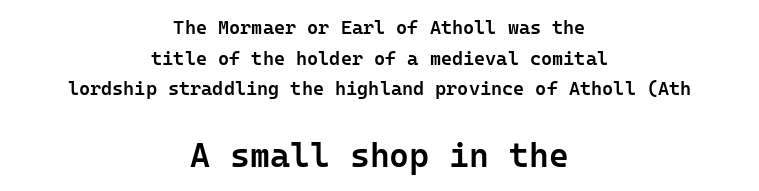
These lines are composed in type without serifs. The type sits square on the baseline with zero lean. Note: smaller setting up top, larger setting below. Inter-character spacing is left at the font's built-in metrics.
